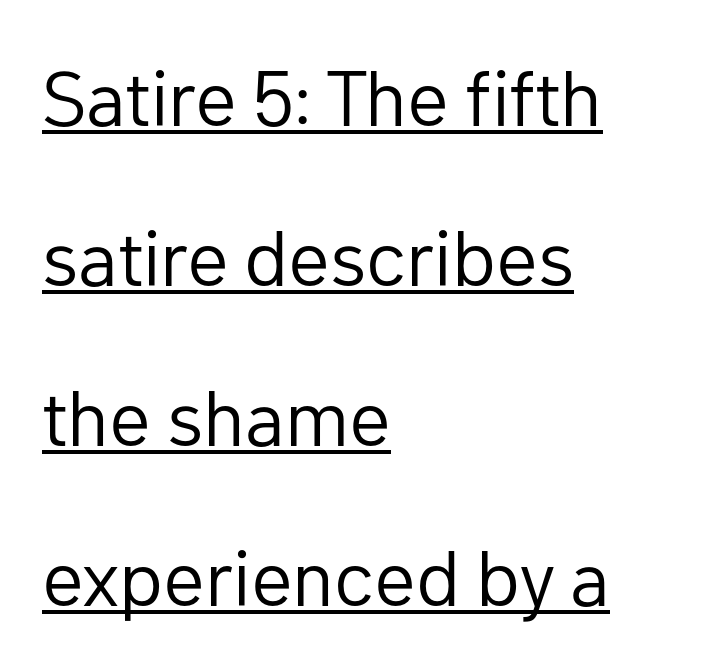
The specimen reads as upright at a glance. What's the leading like? Stretched, with rows far apart. A classic flush-left, rag-right setting is used for this passage. Underlining? Definitely there. The letters carry no serifs — their stems end cleanly without finishing strokes.
